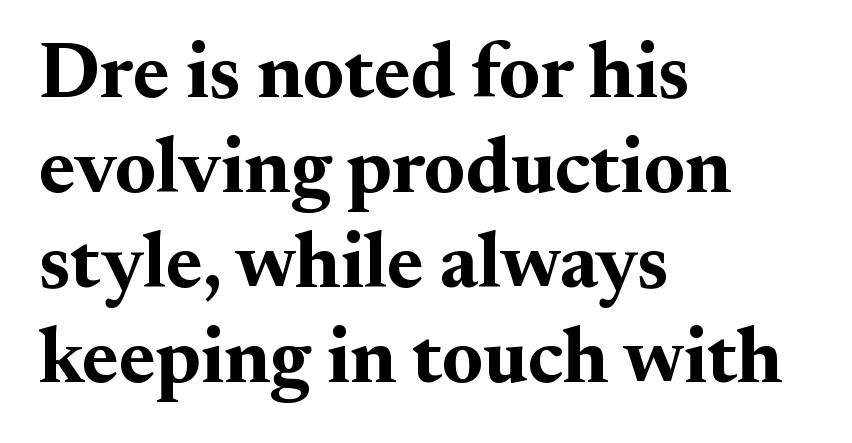
{"serif": "yes", "italic": "no", "bold": "yes", "weight": "bold", "width": "normal", "stroke_contrast": "medium", "x_height": "small", "monospaced": "no", "underline": "no", "align": "left", "line_spacing_ratio": 1.22, "letter_spacing": "normal", "letter_spacing_em": 0.0, "glyph_px": 78}
